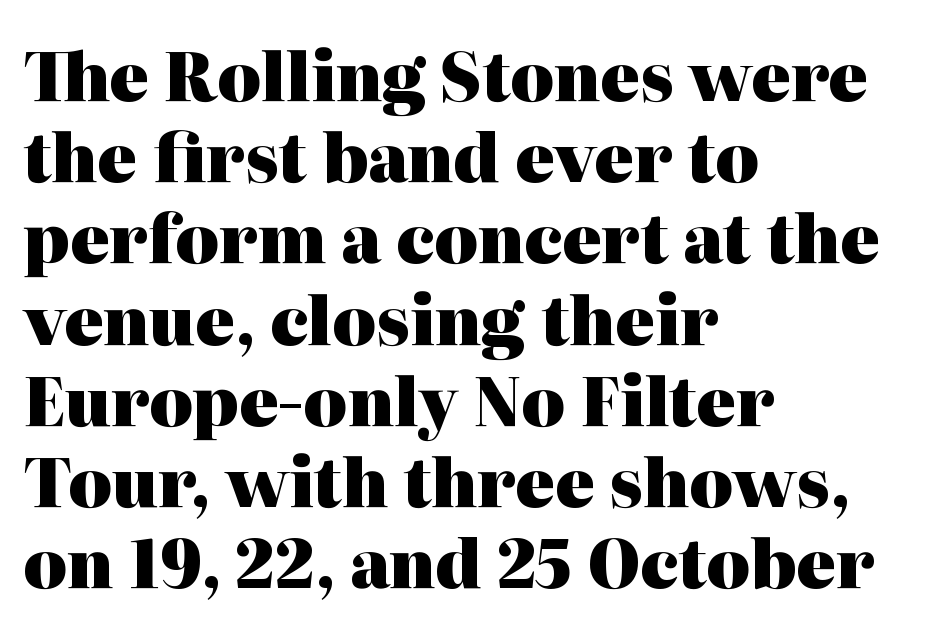
{"serif": "yes", "italic": "no", "bold": "yes", "weight": "heavy", "width": "normal", "stroke_contrast": "high", "x_height": "medium", "monospaced": "no", "underline": "no", "align": "left", "line_spacing_ratio": 1.23, "letter_spacing": "normal", "letter_spacing_em": 0.0, "glyph_px": 66}
